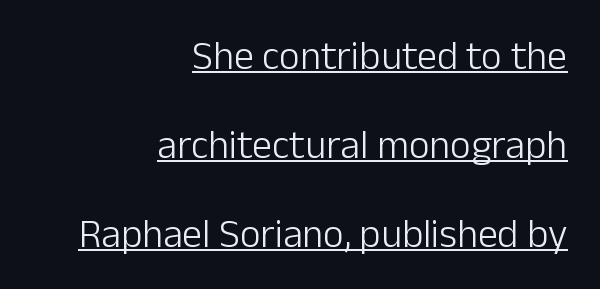
Vertical spacing — loose. The rag falls on the left side of this text block. Does the lettering tilt? It doesn't — this is upright. The letters sit at their default tracking, neither squeezed nor spread. The cut favours lightness, reaching ordinary text weight at its darkest.
